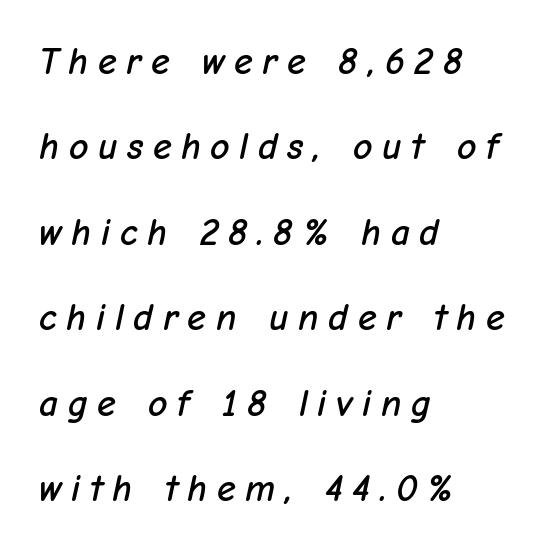
The image shows 38 px text type, italic (leaning right); set left-aligned, loose line spacing (2.25x), unusually wide letter spacing (+0.25 em), not underlined; low stroke contrast and a medium x-height.
